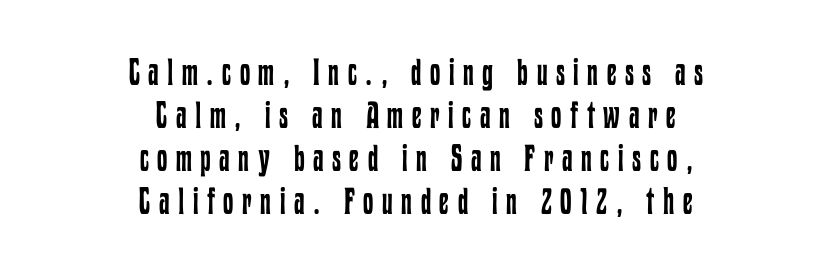
The gaps between neighbouring characters are conspicuously large. Stems and bowls with no extra thickness — not bold. This sample uses an upright cut, with every glyph sitting square on the baseline. Think of a printed novel: that variable character pitch is what you see here. Bare-footed words on every line.
